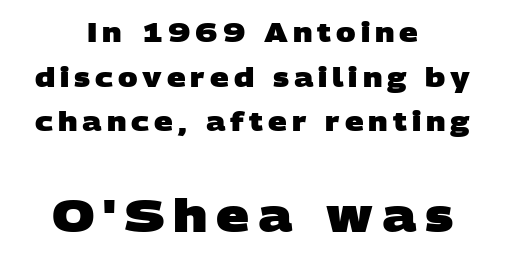
The image shows 46 px heavy, wide sans-serif type; set centered, line spacing 1.72x, not underlined; the second (bottom) block is 1.77x larger; low stroke contrast and a large x-height.
